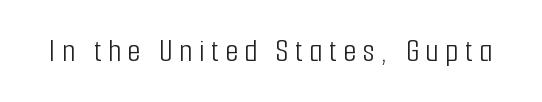
Q: Is the text bold? A: No.
Q: Is the text italic (slanted)? A: No, it is upright.
Q: Is the typeface a serif or a sans-serif typeface? A: Sans-serif.
Q: Is the text underlined? A: No.
Q: Width (condensed, normal, or wide)? A: Condensed.
Q: Stroke contrast? A: Low.
Q: x-height? A: Medium.
Q: Monospaced? A: No.
